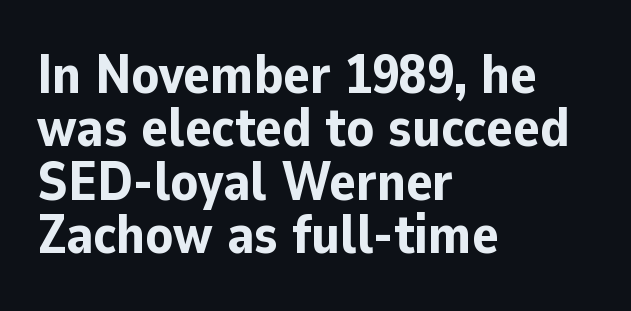
{"serif": "no", "italic": "no", "bold": "yes", "weight": "bold", "width": "normal", "stroke_contrast": "low", "x_height": "medium", "monospaced": "no", "underline": "no", "align": "left", "line_spacing": "tight", "line_spacing_ratio": 0.97, "letter_spacing": "normal", "letter_spacing_em": 0.0, "glyph_px": 55}
